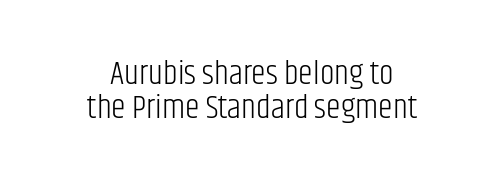
Q: Is the text bold? A: No.
Q: Is the text italic (slanted)? A: No, it is upright.
Q: Is the typeface a serif or a sans-serif typeface? A: Sans-serif.
Q: Is the text underlined? A: No.
Q: How is the paragraph aligned? A: Centered.
Q: Is the spacing between letters normal or unusually wide? A: Normal.
Q: Is the spacing between lines tight, normal or loose? A: Tight.
Q: Width (condensed, normal, or wide)? A: Condensed.
Q: Stroke contrast? A: Low.
Q: x-height? A: Large.
Q: Monospaced? A: No.
